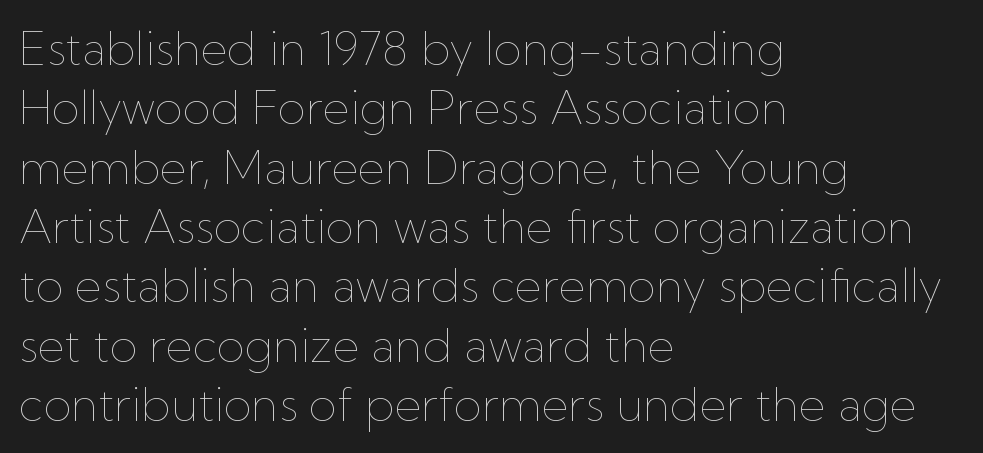
Q: Is the text bold? A: No.
Q: Is the text italic (slanted)? A: No, it is upright.
Q: Is the text underlined? A: No.
Q: How is the paragraph aligned? A: Left-aligned.
Q: Is the spacing between letters normal or unusually wide? A: Normal.
Q: Is the spacing between lines tight, normal or loose? A: Normal.
Q: Width (condensed, normal, or wide)? A: Normal.
Q: Stroke contrast? A: Low.
Q: x-height? A: Medium.
Q: Monospaced? A: No.
